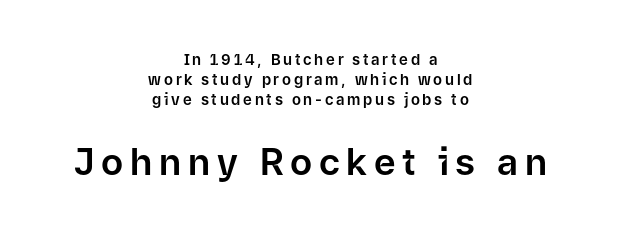
{"serif": "no", "italic": "no", "width": "normal", "stroke_contrast": "low", "x_height": "medium", "monospaced": "no", "underline": "no", "align": "center", "line_spacing": "normal", "line_spacing_ratio": 1.33, "larger_block": "second", "size_ratio": 2.47, "glyph_px": 37}
